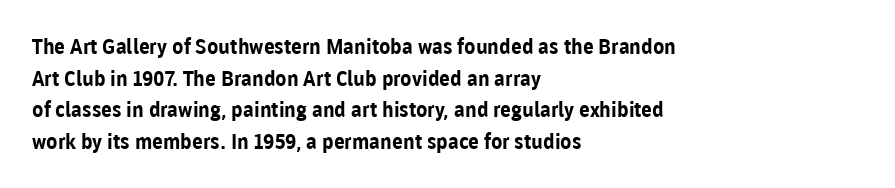
This is roman type, the default non-slanted kind. Observe the ordinary spacing: letters are neighbours, not strangers. The space between consecutive lines is moderate. Leftover space on each line is placed entirely after the last word. The string is rendered with underlining switched off. What weight is shown? A full bold with thick strokes.
